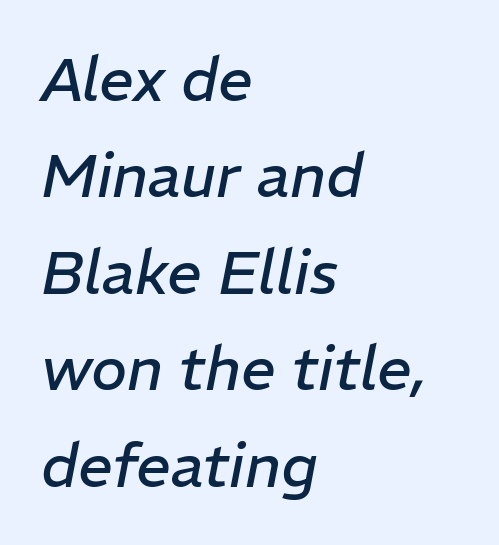
Q: Is the text bold? A: No.
Q: Is the text italic (slanted)? A: Yes, it leans right by about 11 degrees.
Q: Is the text underlined? A: No.
Q: How is the paragraph aligned? A: Left-aligned.
Q: Is the spacing between letters normal or unusually wide? A: Normal.
Q: Is the spacing between lines tight, normal or loose? A: Normal.
Q: Width (condensed, normal, or wide)? A: Normal.
Q: Stroke contrast? A: Low.
Q: x-height? A: Medium.
Q: Monospaced? A: No.
